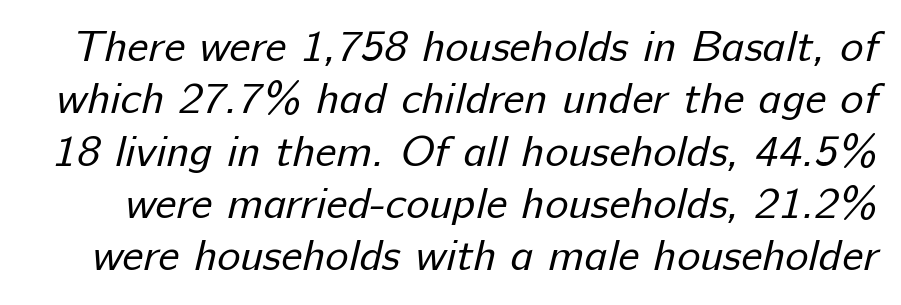
The image shows 44 px regular-weight sans-serif type; set line spacing 1.19x, normal letter spacing, not underlined; low stroke contrast and a medium x-height.
